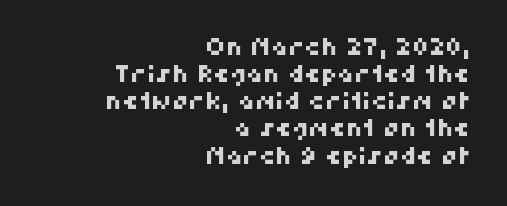
Q: Is the text underlined? A: No.
Q: How is the paragraph aligned? A: Right-aligned.
Q: Is the spacing between letters normal or unusually wide? A: Normal.
